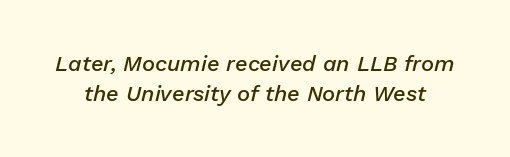
The image shows 22 px text type, italic (leaning right); set normal line spacing (1.36x), normal letter spacing, not underlined.
